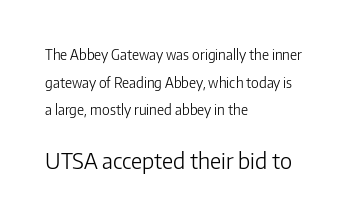
{"italic": "no", "bold": "no", "underline": "no", "align": "left", "line_spacing": "loose", "line_spacing_ratio": 1.98, "letter_spacing": "normal", "letter_spacing_em": 0.0, "larger_block": "second", "size_ratio": 1.57, "glyph_px": 22}
